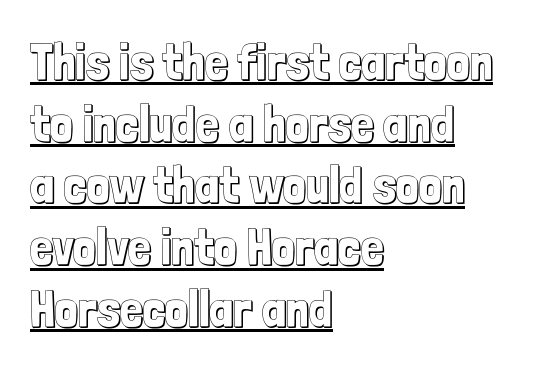
Nope, not italic — everything's standing straight. Like a heading marked for emphasis, these lines bear an underscore. Observe the ordinary spacing: letters are neighbours, not strangers. Here the designer chose a conventional face with non-uniform glyph widths. Visually the block forms a straight wall on the left and a jagged coastline on the right.
